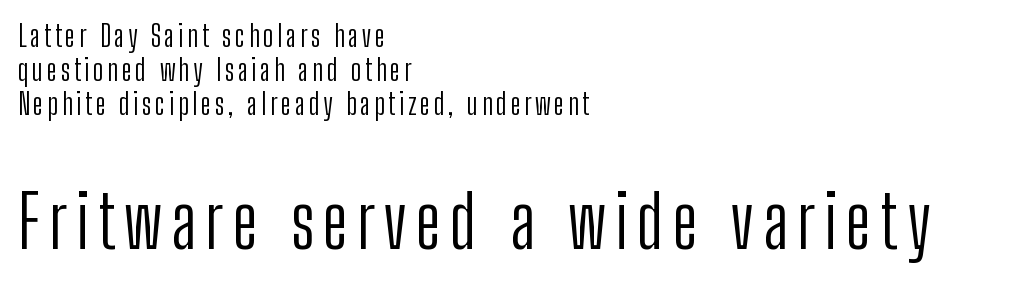
The typesetter chose a ragged-right arrangement here. No italicization has been applied; the sample stays upright. This layout puts the modest block above and the oversized block below. Each stroke keeps to a modest, everyday thickness or less.
